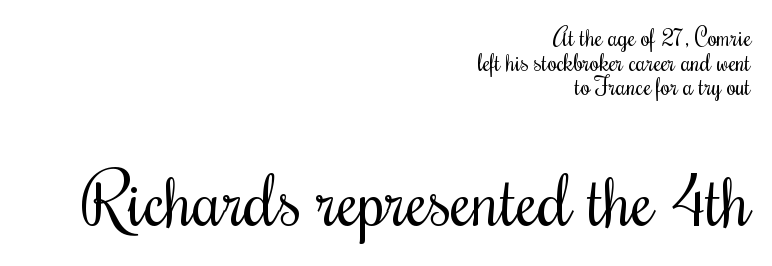
{"serif": "yes", "bold": "no", "weight": "regular", "width": "condensed", "stroke_contrast": "medium", "x_height": "small", "monospaced": "no", "underline": "no", "align": "right", "line_spacing": "tight", "line_spacing_ratio": 1.03, "letter_spacing": "normal", "letter_spacing_em": 0.0, "larger_block": "second", "size_ratio": 2.96, "glyph_px": 71}
